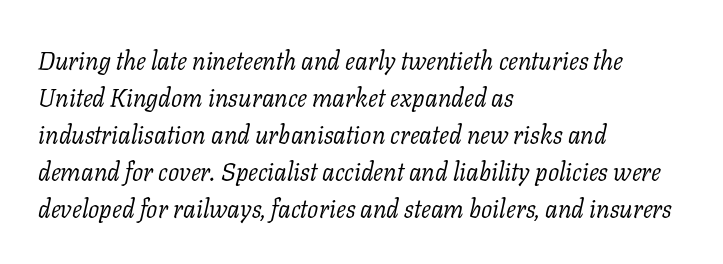
{"italic": "yes", "lean": "right", "slant_degrees": 11, "bold": "no", "underline": "no", "align": "left", "line_spacing": "normal", "line_spacing_ratio": 1.48, "letter_spacing": "normal", "letter_spacing_em": 0.0, "glyph_px": 25}
